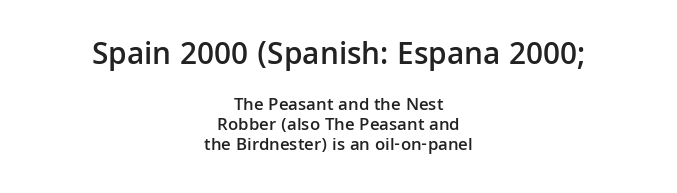
The image shows 32 px semibold sans-serif type, upright; set centered, tight line spacing (1.09x), normal letter spacing, not underlined; the first (top) block is 1.78x larger; low stroke contrast and a medium x-height.
